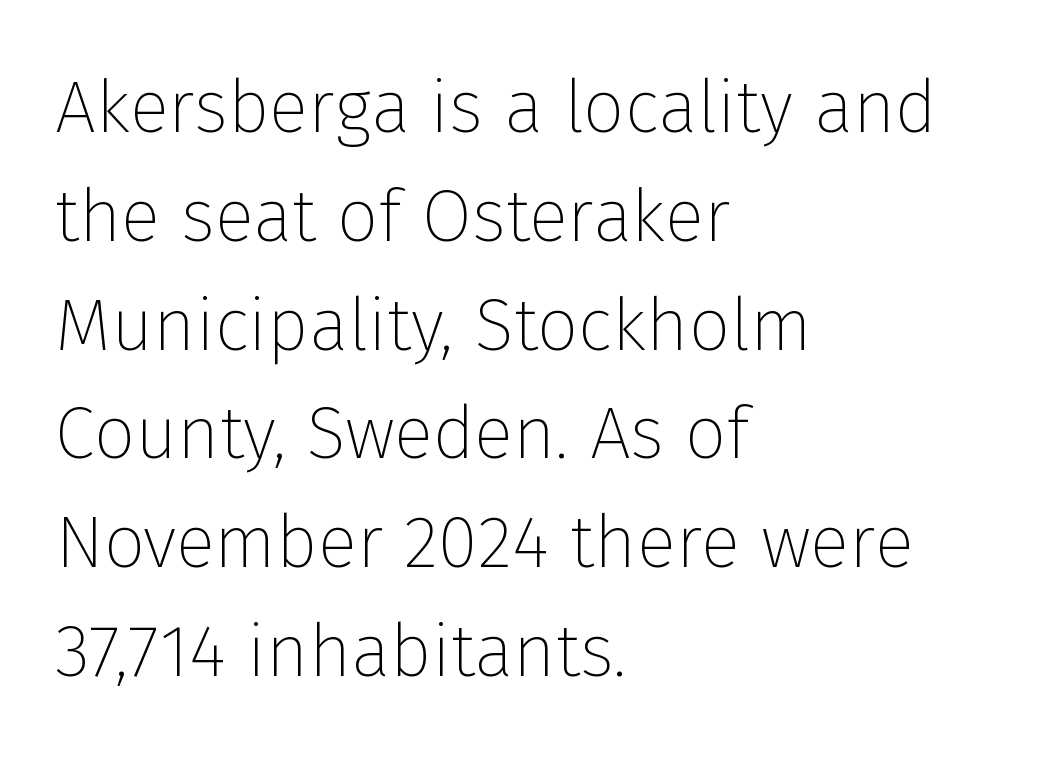
{"serif": "no", "italic": "no", "bold": "no", "weight": "thin", "width": "normal", "stroke_contrast": "low", "x_height": "medium", "monospaced": "no", "underline": "no", "align": "left", "line_spacing": "normal", "line_spacing_ratio": 1.49, "letter_spacing": "normal", "letter_spacing_em": 0.0, "glyph_px": 73}
